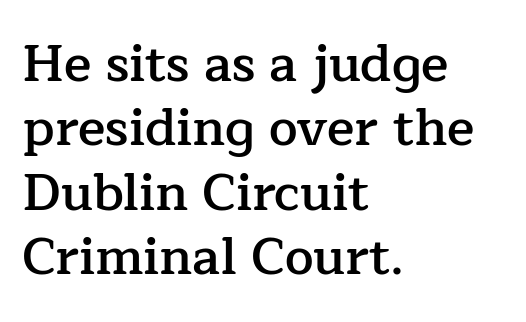
Where is the straight margin? On the left. The letterforms sit shoulder to shoulder at normal distance. Check the space under the baseline: it is left empty. The space between consecutive lines is moderate.
